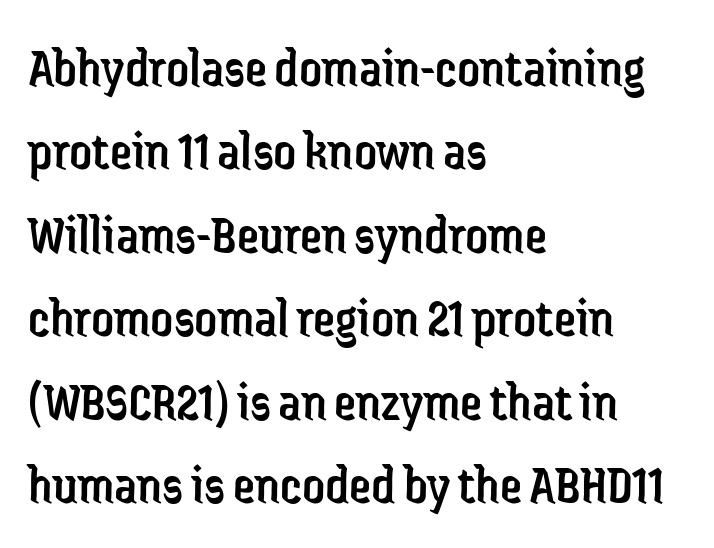
The image shows 56 px regular-weight, condensed sans-serif type, upright; set left-aligned, normal line spacing (1.49x), normal letter spacing, not underlined; low stroke contrast and a medium x-height.
